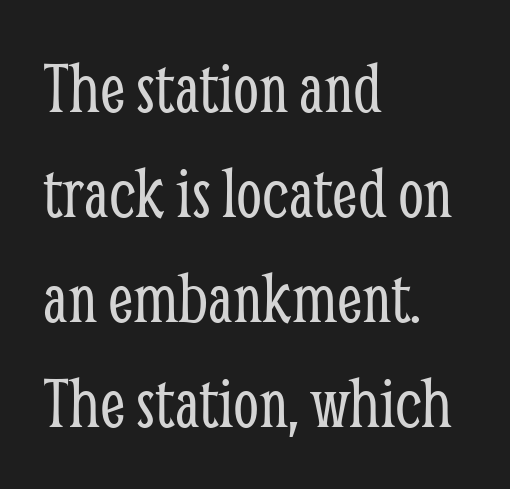
Q: Is the text bold? A: No.
Q: Is the text italic (slanted)? A: No, it is upright.
Q: Is the typeface a serif or a sans-serif typeface? A: Serif.
Q: Is the text underlined? A: No.
Q: How is the paragraph aligned? A: Left-aligned.
Q: Is the spacing between letters normal or unusually wide? A: Normal.
Q: Is the spacing between lines tight, normal or loose? A: Normal.
Q: Width (condensed, normal, or wide)? A: Condensed.
Q: Stroke contrast? A: Low.
Q: x-height? A: Medium.
Q: Monospaced? A: No.
